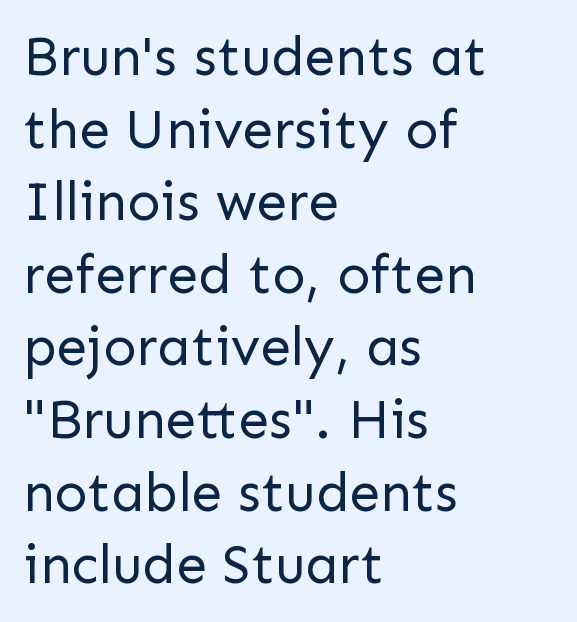
{"serif": "no", "italic": "no", "bold": "no", "weight": "regular", "width": "normal", "stroke_contrast": "low", "x_height": "medium", "monospaced": "no", "underline": "no", "align": "left", "line_spacing": "normal", "line_spacing_ratio": 1.32, "letter_spacing": "normal", "letter_spacing_em": 0.0, "glyph_px": 55}
